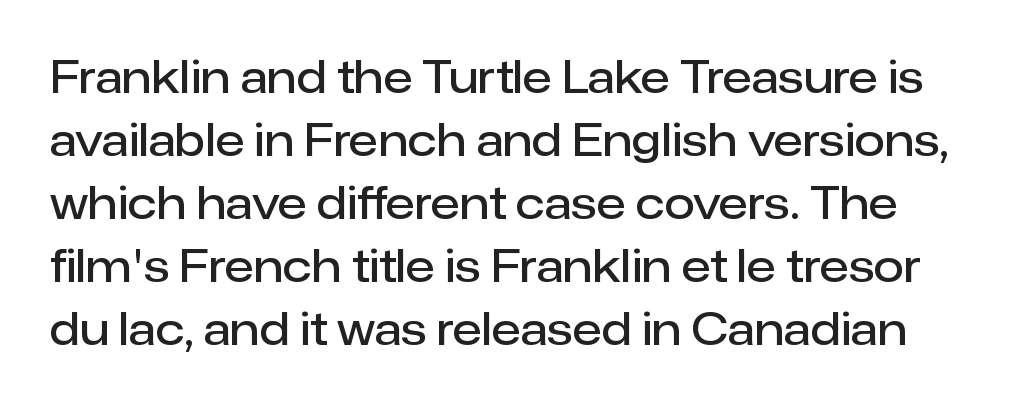
Q: Is the text bold? A: Semi-bold.
Q: Is the text italic (slanted)? A: No, it is upright.
Q: Is the typeface a serif or a sans-serif typeface? A: Sans-serif.
Q: Is the text underlined? A: No.
Q: Is the spacing between letters normal or unusually wide? A: Normal.
Q: Is the spacing between lines tight, normal or loose? A: Normal.
Q: Width (condensed, normal, or wide)? A: Normal.
Q: Stroke contrast? A: Low.
Q: x-height? A: Medium.
Q: Monospaced? A: No.
